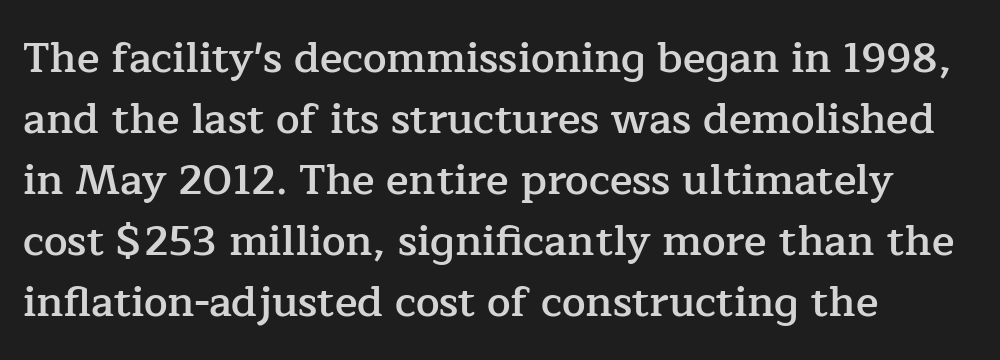
{"serif": "yes", "italic": "no", "bold": "semi", "weight": "semibold", "width": "normal", "stroke_contrast": "low", "x_height": "medium", "monospaced": "no", "underline": "no", "align": "left", "line_spacing": "normal", "line_spacing_ratio": 1.45, "letter_spacing": "normal", "letter_spacing_em": 0.0, "glyph_px": 42}
